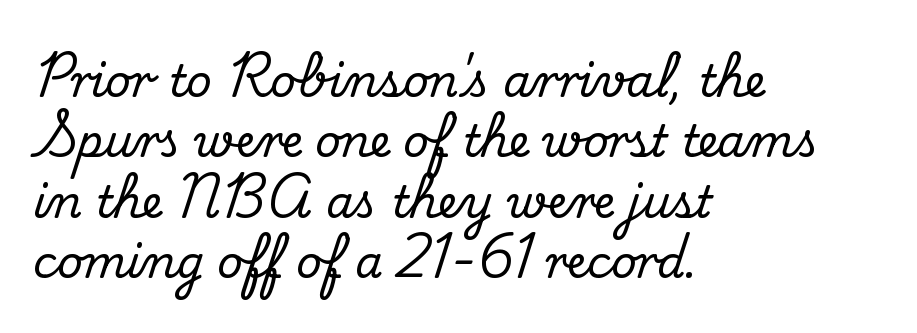
Q: Is the text italic (slanted)? A: Yes.
Q: Is the typeface a serif or a sans-serif typeface? A: Serif.
Q: Is the text underlined? A: No.
Q: How is the paragraph aligned? A: Left-aligned.
Q: Is the spacing between letters normal or unusually wide? A: Normal.
Q: Is the spacing between lines tight, normal or loose? A: Normal.
Q: Width (condensed, normal, or wide)? A: Normal.
Q: Stroke contrast? A: Medium.
Q: x-height? A: Small.
Q: Monospaced? A: No.
